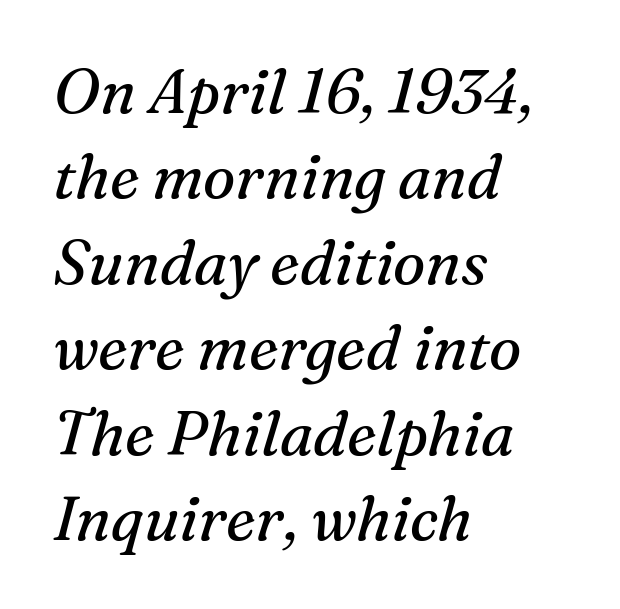
Rule under the text: the space is simply empty. Do the characters align in a grid? No, the font is proportional. If you drew a ruler down the left edge, every line would touch it. Every character sits at an angle, as italics do.
